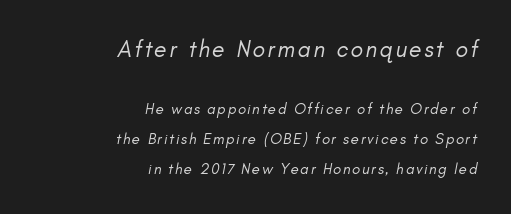
Q: Is the text bold? A: No.
Q: Is the text italic (slanted)? A: Yes, it leans right by about 11 degrees.
Q: Is the text underlined? A: No.
Q: How is the paragraph aligned? A: Right-aligned.
Q: Is the spacing between lines tight, normal or loose? A: Loose.
Q: Which block of text is set in a larger size, the first (top) or the second (bottom)? A: The first (top) one.
